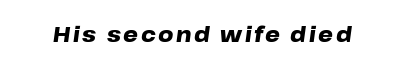
{"italic": "yes", "lean": "right", "slant_degrees": 8, "bold": "yes", "underline": "no", "glyph_px": 21}
